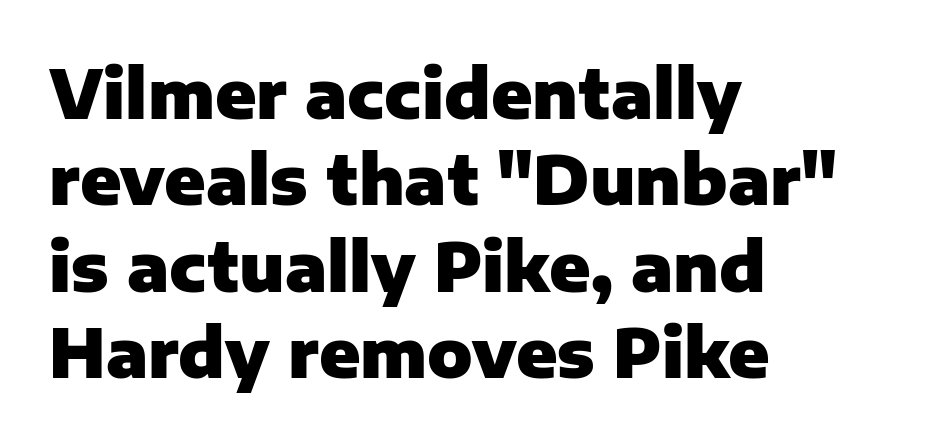
The image shows 67 px heavy sans-serif type, upright; set left-aligned, normal line spacing (1.29x), normal letter spacing, not underlined; low stroke contrast and a medium x-height.
